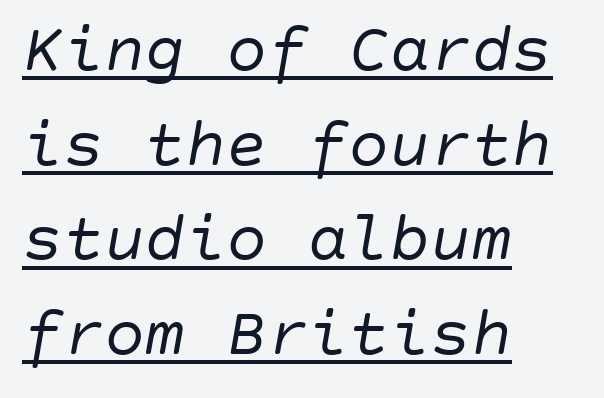
Q: Is the text bold? A: No.
Q: Is the text italic (slanted)? A: Yes, it leans right by about 10 degrees.
Q: Is the text underlined? A: Yes.
Q: How is the paragraph aligned? A: Left-aligned.
Q: Is the spacing between letters normal or unusually wide? A: Normal.
Q: Is the spacing between lines tight, normal or loose? A: Normal.
Q: Width (condensed, normal, or wide)? A: Normal.
Q: Stroke contrast? A: Low.
Q: x-height? A: Large.
